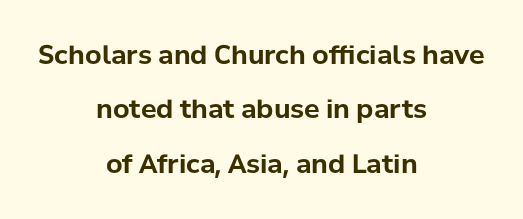
Q: Is the text bold? A: Yes.
Q: Is the text italic (slanted)? A: No, it is upright.
Q: Is the text underlined? A: No.
Q: How is the paragraph aligned? A: Centered.
Q: Is the spacing between letters normal or unusually wide? A: Normal.
Q: Is the spacing between lines tight, normal or loose? A: Loose.
